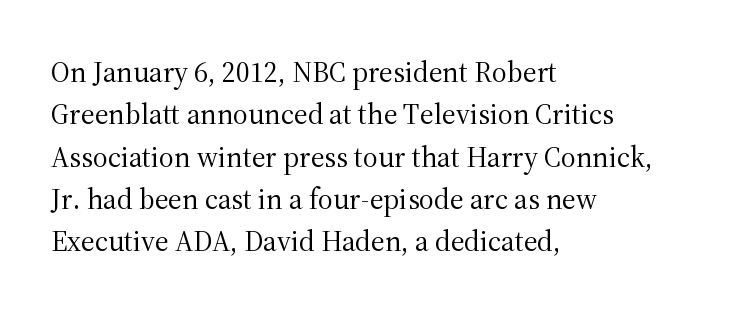
Q: Is the text bold? A: No.
Q: Is the text italic (slanted)? A: No, it is upright.
Q: Is the typeface a serif or a sans-serif typeface? A: Serif.
Q: Is the text underlined? A: No.
Q: How is the paragraph aligned? A: Left-aligned.
Q: Is the spacing between letters normal or unusually wide? A: Normal.
Q: Is the spacing between lines tight, normal or loose? A: Normal.
Q: Width (condensed, normal, or wide)? A: Normal.
Q: Stroke contrast? A: Medium.
Q: x-height? A: Medium.
Q: Monospaced? A: No.
